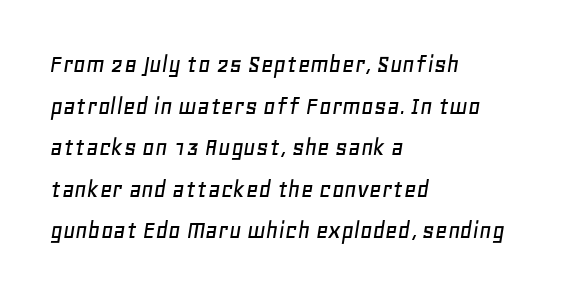
Q: Is the text italic (slanted)? A: Yes, it leans right by about 11 degrees.
Q: Is the text underlined? A: No.
Q: How is the paragraph aligned? A: Left-aligned.
Q: Is the spacing between letters normal or unusually wide? A: Normal.
Q: Is the spacing between lines tight, normal or loose? A: Normal.
